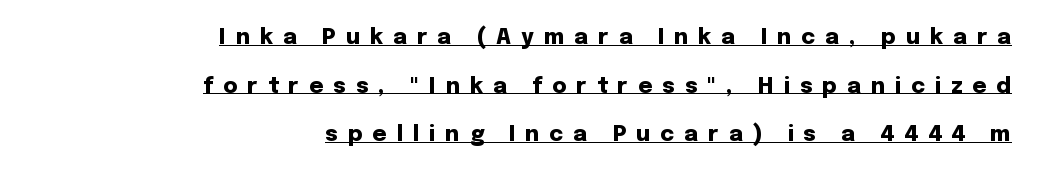
Looks like someone drew a line under every word here. The line texture is sparse and dotted thanks to wide tracking. In CSS terms this would be text-align: right. Quick note: interline space is abundant. Tall strokes in this sample are plumb rather than angled.
